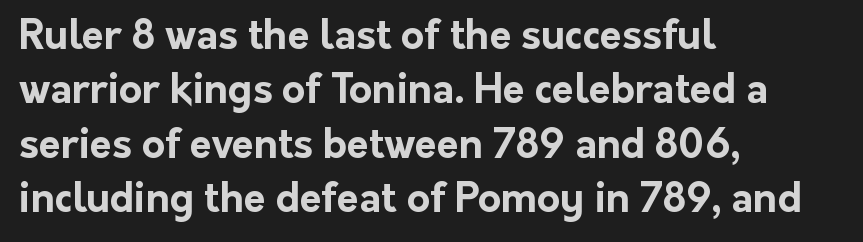
Q: Is the text bold? A: Yes.
Q: Is the text italic (slanted)? A: No, it is upright.
Q: Is the typeface a serif or a sans-serif typeface? A: Sans-serif.
Q: Is the text underlined? A: No.
Q: How is the paragraph aligned? A: Left-aligned.
Q: Is the spacing between letters normal or unusually wide? A: Normal.
Q: Is the spacing between lines tight, normal or loose? A: Normal.
Q: Width (condensed, normal, or wide)? A: Normal.
Q: Stroke contrast? A: Low.
Q: x-height? A: Medium.
Q: Monospaced? A: No.
